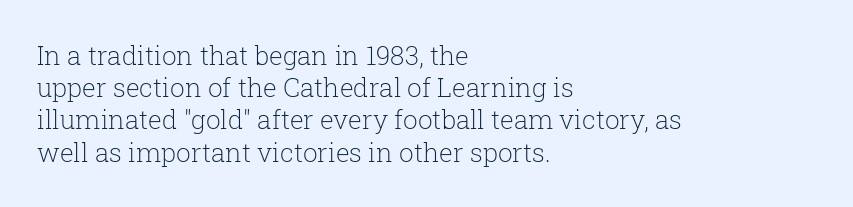
No letter is thick-stroked: the sample isn't bold. The lettering stays uniformly vertical, giving the passage a roman look. This sample uses plain, unmodified letter spacing. These lines stack with their left ends in a neat column. The gap between lines stays unmarked.
